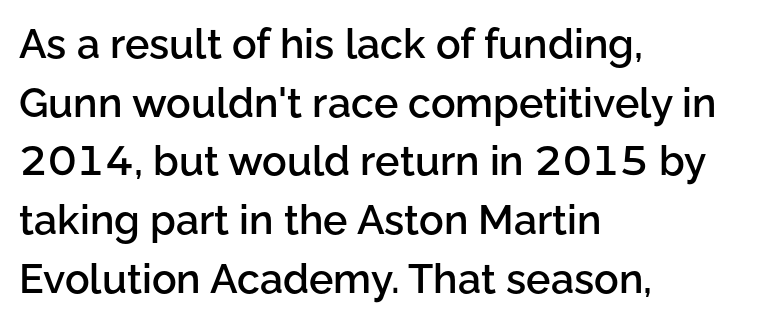
{"serif": "no", "italic": "no", "bold": "semi", "weight": "semibold", "width": "normal", "stroke_contrast": "low", "x_height": "medium", "monospaced": "no", "underline": "no", "align": "left", "line_spacing": "normal", "line_spacing_ratio": 1.43, "letter_spacing": "normal", "letter_spacing_em": 0.0, "glyph_px": 41}
